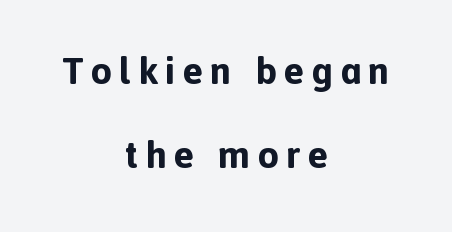
Q: Is the text bold? A: Yes.
Q: Is the text italic (slanted)? A: No, it is upright.
Q: Is the typeface a serif or a sans-serif typeface? A: Sans-serif.
Q: Is the text underlined? A: No.
Q: How is the paragraph aligned? A: Centered.
Q: Is the spacing between lines tight, normal or loose? A: Loose.
Q: Width (condensed, normal, or wide)? A: Normal.
Q: x-height? A: Medium.
Q: Monospaced? A: No.
